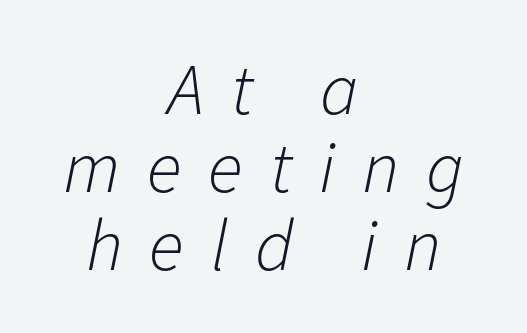
The font sits on the lighter half of the weight spectrum, regular included. If you folded the block vertically in half, each line would mirror itself in length. Only glyphs here, with clear space below each row. Students, observe: this is what under-led, compact text looks like. Substantial extra tracking has been applied to these lines. The face used here has a pronounced slope to its letters.
